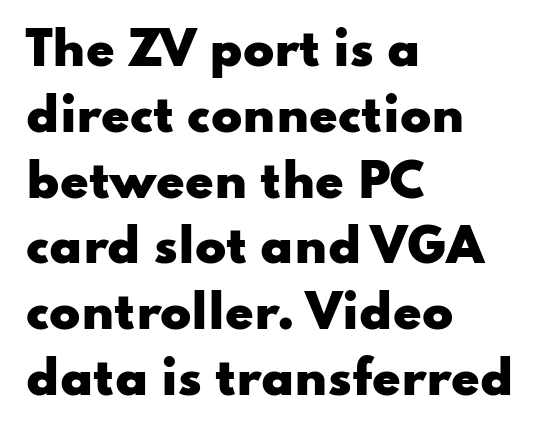
{"serif": "no", "italic": "no", "bold": "yes", "weight": "heavy", "width": "wide", "stroke_contrast": "low", "x_height": "small", "monospaced": "no", "underline": "no", "align": "left", "line_spacing": "normal", "line_spacing_ratio": 1.43, "letter_spacing": "normal", "letter_spacing_em": 0.0, "glyph_px": 46}
